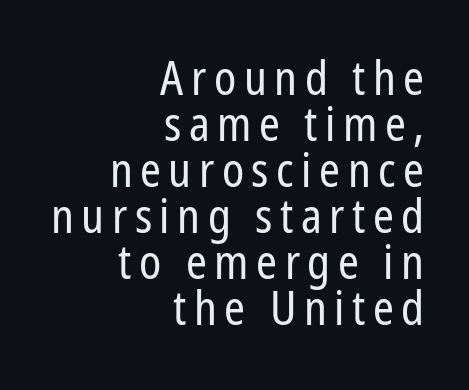
The image shows 47 px regular-weight, condensed sans-serif type, upright; set right-aligned, tight line spacing (0.98x), not underlined; low stroke contrast and a medium x-height.
